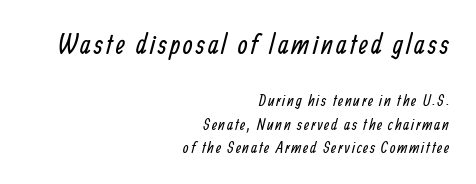
A clean baseline with only descenders dipping below it. Note the varied advance widths — an 'i' is clearly narrower than an 'm'. The characters are drawn with everyday or finer stroke widths. This block has exactly the height ordinary leading produces. Letterform terminals end flat and unadorned throughout the passage.
